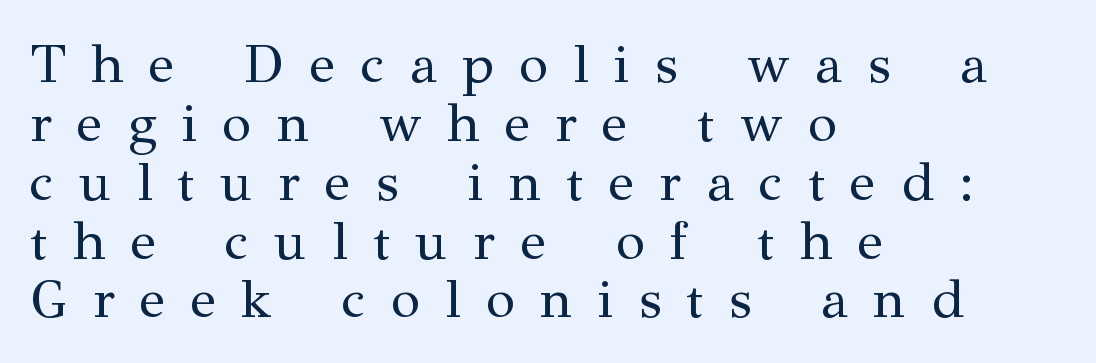
Q: Is the text bold? A: No.
Q: Is the text italic (slanted)? A: No, it is upright.
Q: Is the typeface a serif or a sans-serif typeface? A: Serif.
Q: Is the text underlined? A: No.
Q: How is the paragraph aligned? A: Left-aligned.
Q: Is the spacing between letters normal or unusually wide? A: Unusually wide.
Q: Is the spacing between lines tight, normal or loose? A: Tight.
Q: Width (condensed, normal, or wide)? A: Normal.
Q: Stroke contrast? A: Medium.
Q: x-height? A: Medium.
Q: Monospaced? A: No.
